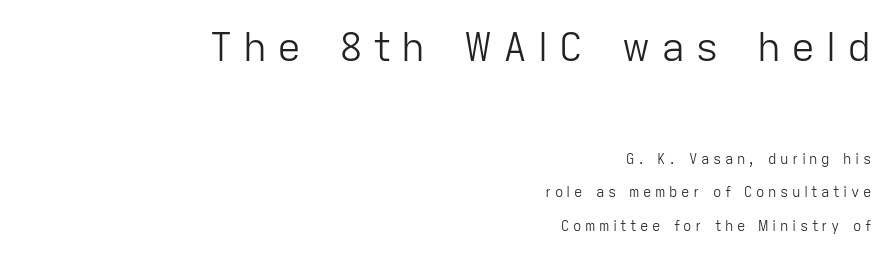
Q: Is the text bold? A: No.
Q: Is the text italic (slanted)? A: No, it is upright.
Q: Is the typeface a serif or a sans-serif typeface? A: Sans-serif.
Q: Is the text underlined? A: No.
Q: How is the paragraph aligned? A: Right-aligned.
Q: Is the spacing between letters normal or unusually wide? A: Unusually wide.
Q: Is the spacing between lines tight, normal or loose? A: Loose.
Q: Which block of text is set in a larger size, the first (top) or the second (bottom)? A: The first (top) one.
Q: Width (condensed, normal, or wide)? A: Normal.
Q: Stroke contrast? A: Low.
Q: x-height? A: Medium.
Q: Monospaced? A: No.
